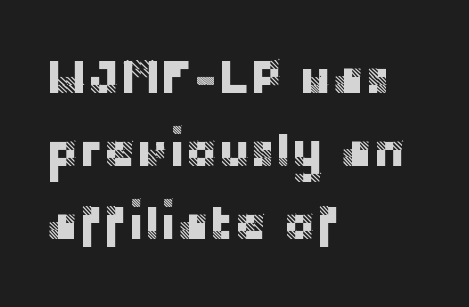
{"serif": "no", "italic": "no", "width": "normal", "stroke_contrast": "low", "x_height": "large", "monospaced": "no", "underline": "no", "align": "left", "line_spacing": "normal", "line_spacing_ratio": 1.49, "letter_spacing": "normal", "letter_spacing_em": 0.0, "glyph_px": 49}
